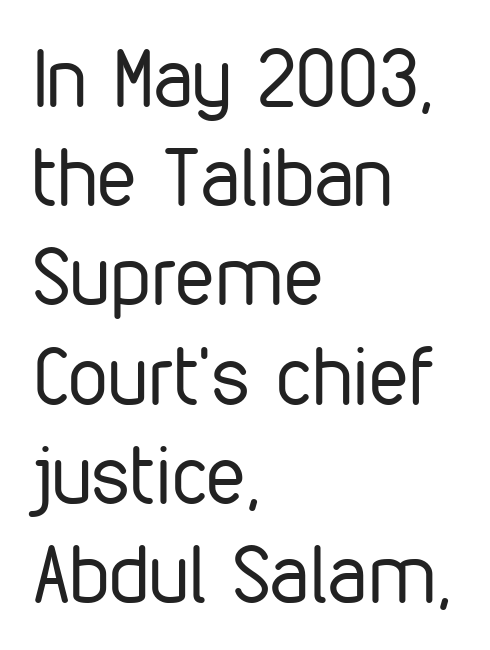
The lines in this sample share a left origin and differ only in where they stop. The letters advance in unequal steps, a hallmark of proportional type. These lines were composed using upright roman letters. These lines are composed in type without serifs. Is this a heavy cut? Hardly; it is regular or lighter. Descenders hang freely into open space.
